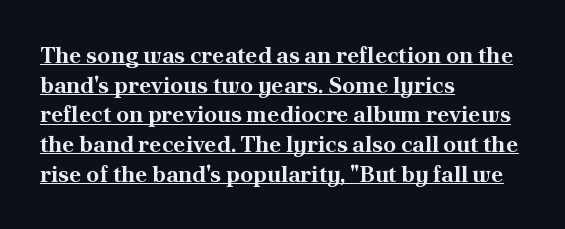
{"italic": "no", "bold": "yes", "underline": "yes", "align": "left", "line_spacing": "normal", "line_spacing_ratio": 1.29, "letter_spacing": "normal", "letter_spacing_em": 0.0, "glyph_px": 23}
